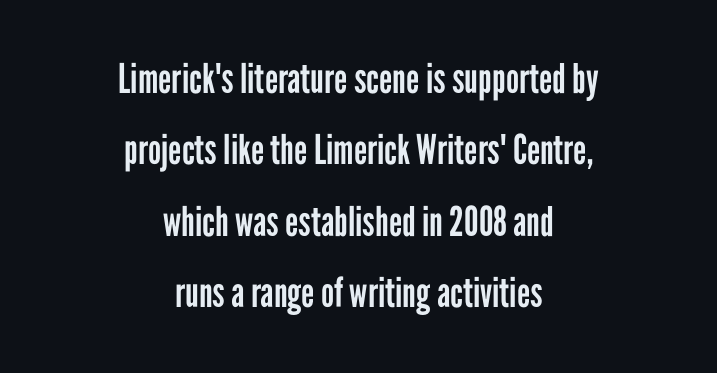
{"serif": "no", "italic": "no", "bold": "no", "weight": "regular", "width": "condensed", "stroke_contrast": "low", "x_height": "medium", "monospaced": "no", "underline": "no", "align": "center", "line_spacing_ratio": 1.74, "letter_spacing": "normal", "letter_spacing_em": 0.0, "glyph_px": 41}
